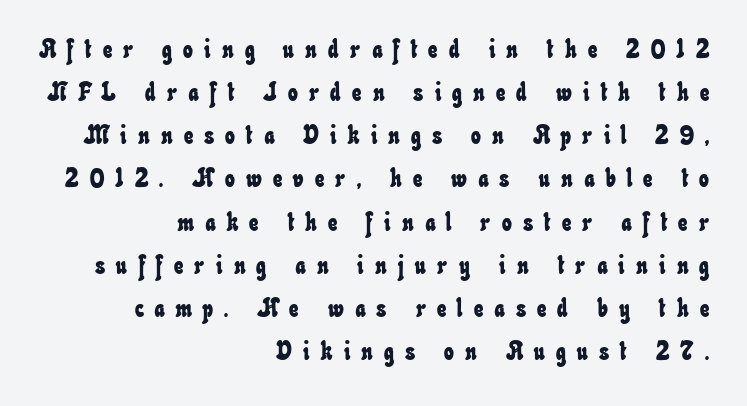
The image shows 26 px text type; set right-aligned, normal line spacing (1.66x), unusually wide letter spacing (+0.43 em), not underlined.
